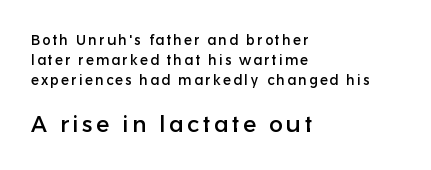
The leading is moderate, giving the passage an even texture. These lines are set flush left with a ragged right edge. A clean baseline with only descenders dipping below it. The designer gave the closing block more size than the opening block. A roman cut, with each character standing at attention.
